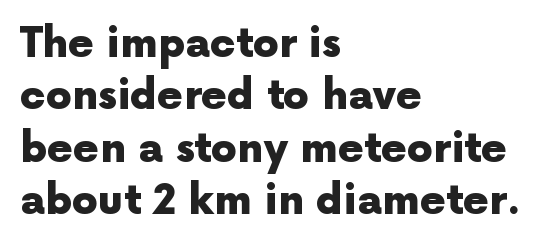
The image shows 41 px heavy sans-serif type, upright; set left-aligned, normal line spacing (1.28x), normal letter spacing, not underlined; a medium x-height.
